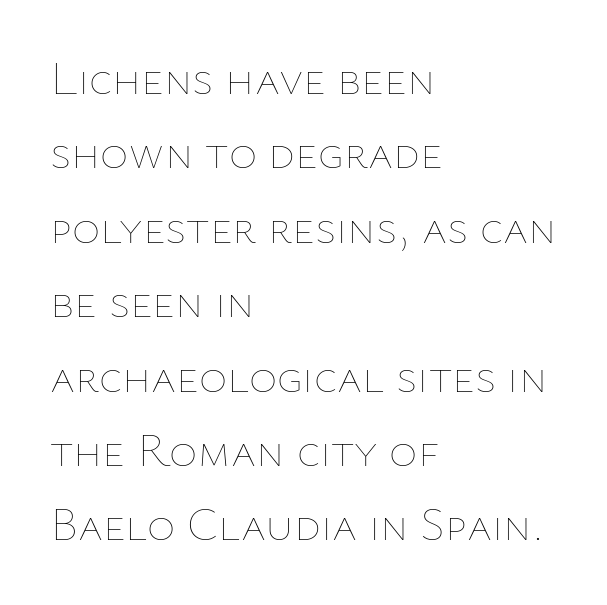
The image shows 48 px thin type, upright; set left-aligned, normal line spacing (1.55x), normal letter spacing, not underlined; low stroke contrast and a medium x-height.
